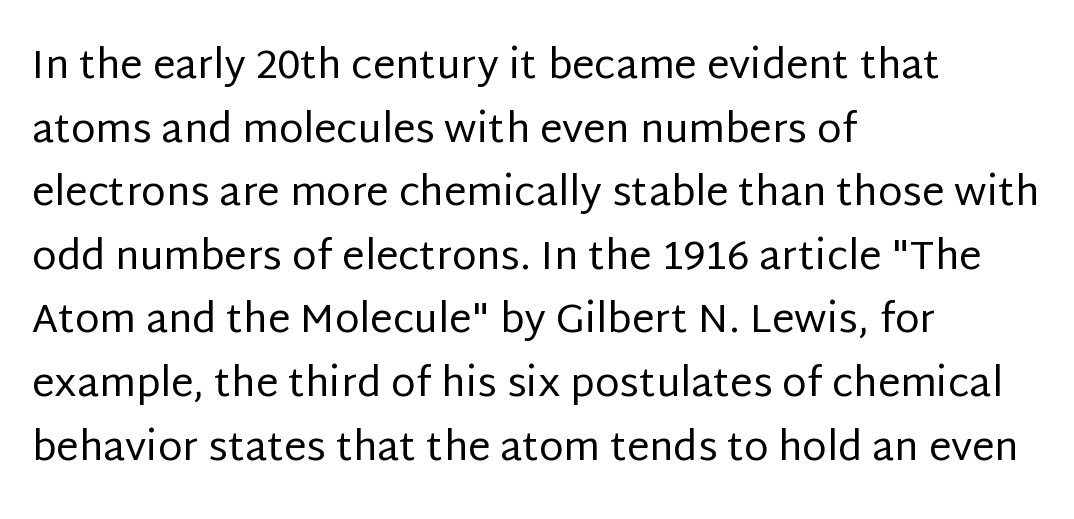
{"serif": "no", "italic": "no", "bold": "no", "weight": "regular", "width": "normal", "stroke_contrast": "low", "x_height": "large", "monospaced": "no", "underline": "no", "align": "left", "line_spacing": "normal", "line_spacing_ratio": 1.59, "letter_spacing": "normal", "letter_spacing_em": 0.0, "glyph_px": 40}
